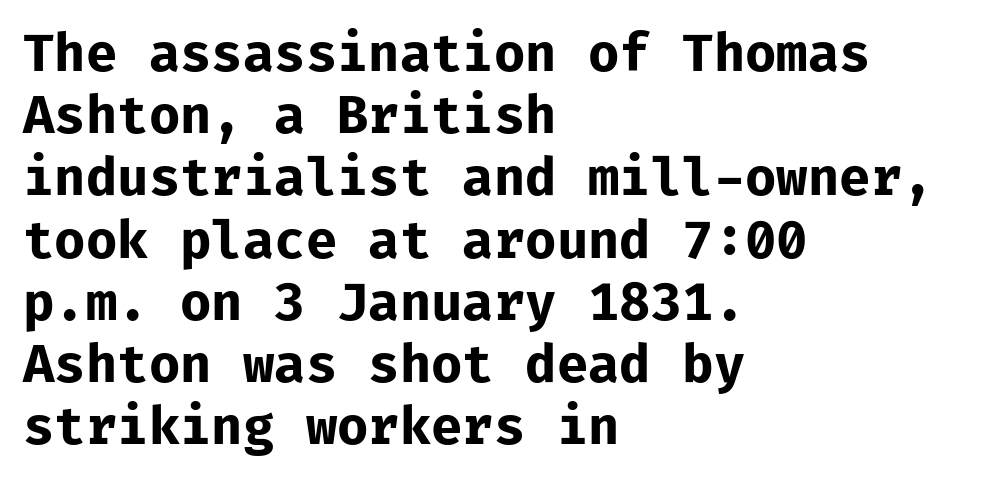
{"serif": "no", "italic": "no", "bold": "yes", "weight": "bold", "width": "normal", "stroke_contrast": "low", "x_height": "medium", "underline": "no", "align": "left", "line_spacing_ratio": 1.22, "letter_spacing": "normal", "letter_spacing_em": 0.0, "glyph_px": 51}
